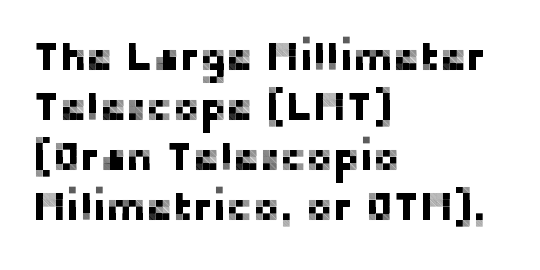
The image shows 40 px sans-serif type, upright; set left-aligned, normal line spacing (1.25x), normal letter spacing, not underlined; low stroke contrast and a medium x-height.
